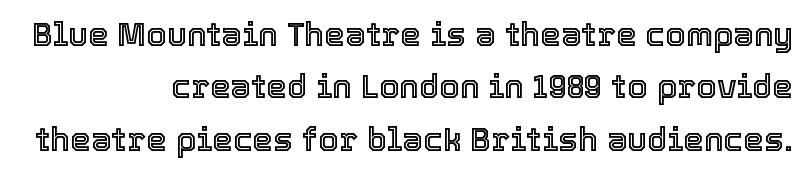
Q: Is the text italic (slanted)? A: No, it is upright.
Q: Is the text underlined? A: No.
Q: How is the paragraph aligned? A: Right-aligned.
Q: Is the spacing between letters normal or unusually wide? A: Normal.
Q: Is the spacing between lines tight, normal or loose? A: Normal.
Q: Width (condensed, normal, or wide)? A: Normal.
Q: x-height? A: Medium.
Q: Monospaced? A: No.
